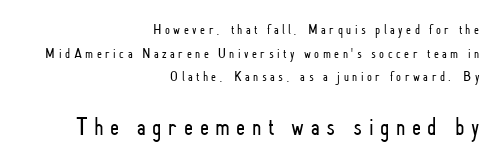
Q: Is the text bold? A: No.
Q: Is the text italic (slanted)? A: No, it is upright.
Q: Is the text underlined? A: No.
Q: How is the paragraph aligned? A: Right-aligned.
Q: Is the spacing between letters normal or unusually wide? A: Unusually wide.
Q: Is the spacing between lines tight, normal or loose? A: Normal.
Q: Which block of text is set in a larger size, the first (top) or the second (bottom)? A: The second (bottom) one.
